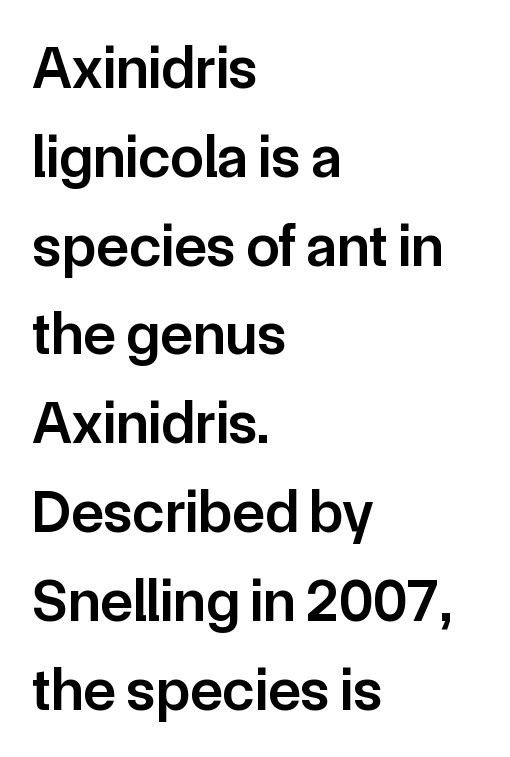
The image shows 60 px semibold sans-serif type, upright; set left-aligned, normal line spacing (1.48x), normal letter spacing, not underlined; low stroke contrast and a medium x-height.
